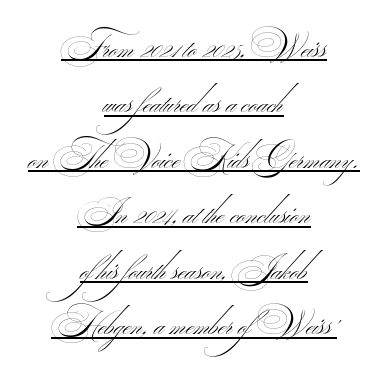
Stroke mass is kept to a normal reading level or below. The passage shown is typeset with a sans-serif family. In terms of letterspacing, this is plain default setting. The rendered words wear a rule along their underside.
